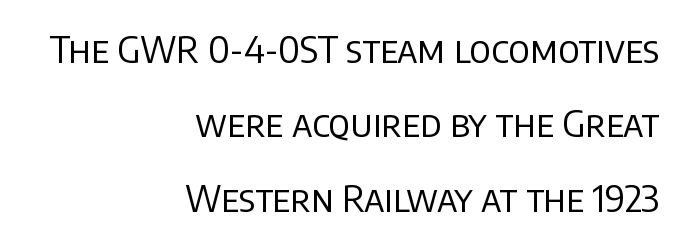
The tracking reads as untouched default to a designer's eye. Descenders are the only things crossing below the line. Varying glyph widths throughout — classic text-font behaviour. The paragraph shown leans on its right margin.
